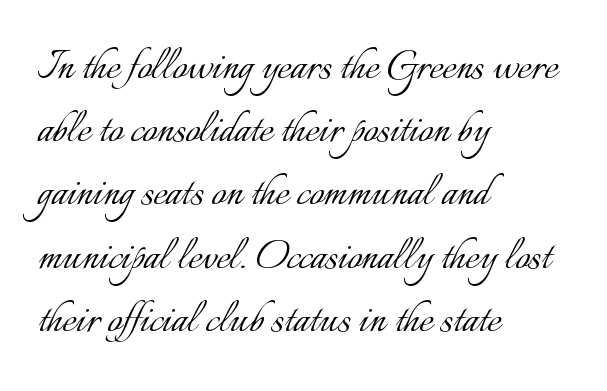
The image shows 51 px light type; set left-aligned, line spacing 1.24x, normal letter spacing, not underlined; low stroke contrast and a small x-height.
